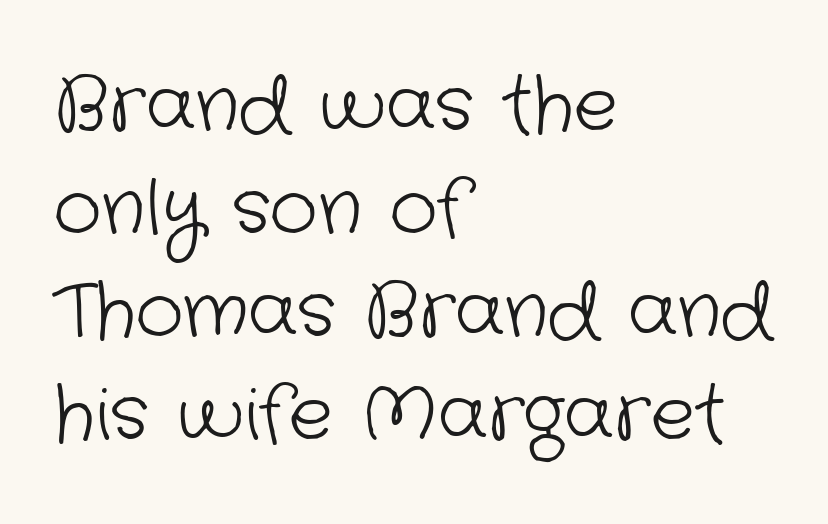
The image shows 74 px light sans-serif type; set left-aligned, normal line spacing (1.39x), normal letter spacing, not underlined; low stroke contrast and a medium x-height.
